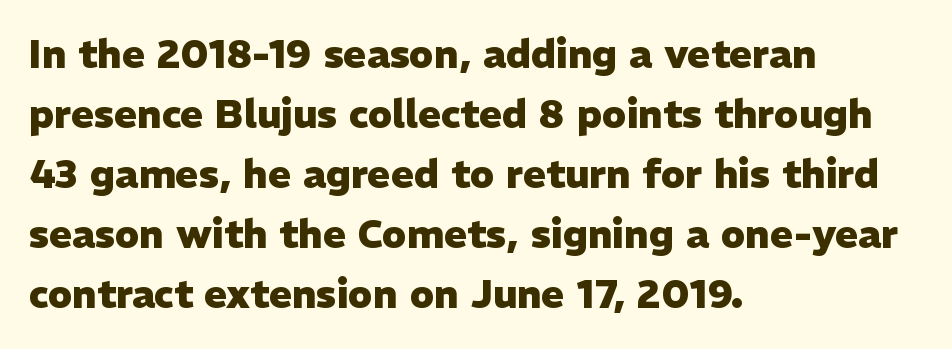
{"serif": "no", "italic": "no", "bold": "yes", "weight": "heavy", "width": "normal", "stroke_contrast": "low", "x_height": "medium", "monospaced": "no", "underline": "no", "align": "left", "line_spacing": "normal", "line_spacing_ratio": 1.54, "letter_spacing": "normal", "letter_spacing_em": 0.0, "glyph_px": 39}
